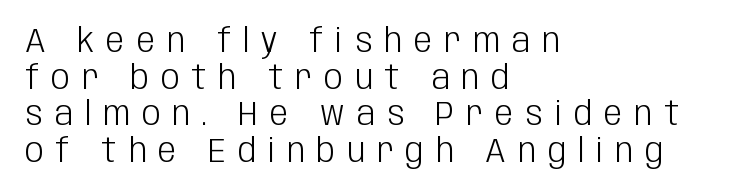
Q: Is the text bold? A: No.
Q: Is the text italic (slanted)? A: No, it is upright.
Q: Is the typeface a serif or a sans-serif typeface? A: Sans-serif.
Q: Is the text underlined? A: No.
Q: How is the paragraph aligned? A: Left-aligned.
Q: Is the spacing between letters normal or unusually wide? A: Unusually wide.
Q: Is the spacing between lines tight, normal or loose? A: Tight.
Q: Width (condensed, normal, or wide)? A: Condensed.
Q: Stroke contrast? A: Low.
Q: x-height? A: Large.
Q: Monospaced? A: No.
